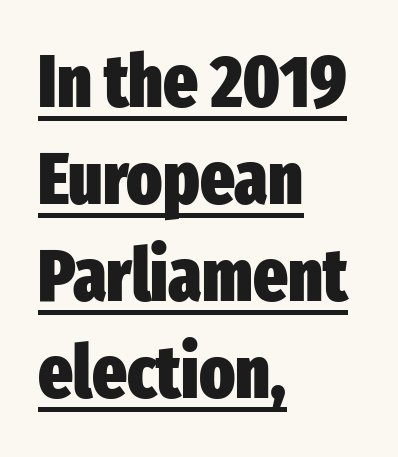
{"serif": "no", "italic": "no", "bold": "yes", "weight": "heavy", "width": "condensed", "stroke_contrast": "low", "x_height": "medium", "monospaced": "no", "underline": "yes", "align": "left", "line_spacing": "normal", "line_spacing_ratio": 1.33, "letter_spacing": "normal", "letter_spacing_em": 0.0, "glyph_px": 73}
